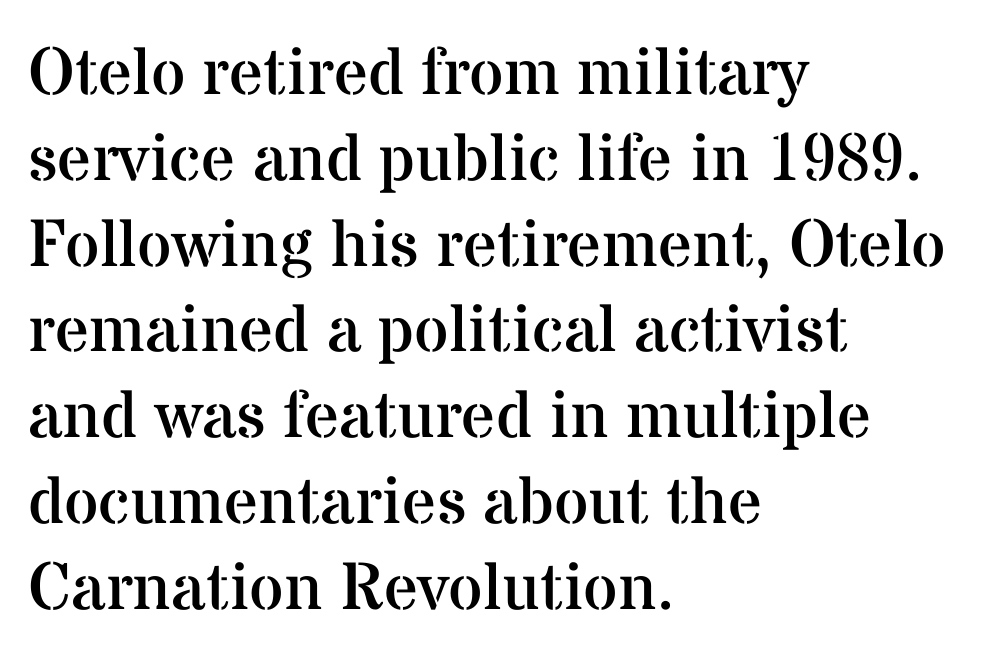
Q: Is the text bold? A: No.
Q: Is the text italic (slanted)? A: No, it is upright.
Q: Is the typeface a serif or a sans-serif typeface? A: Serif.
Q: Is the text underlined? A: No.
Q: How is the paragraph aligned? A: Left-aligned.
Q: Is the spacing between letters normal or unusually wide? A: Normal.
Q: Is the spacing between lines tight, normal or loose? A: Normal.
Q: Width (condensed, normal, or wide)? A: Normal.
Q: Stroke contrast? A: Medium.
Q: x-height? A: Medium.
Q: Monospaced? A: No.
